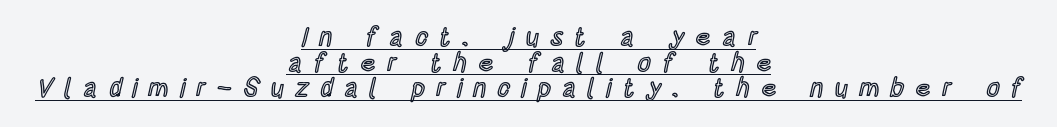
Line spacing here is tight. These characters rest on top of a visible drawn line. The letters are spread apart with noticeably loose tracking. The text block is weighted toward neither margin, spreading evenly from the middle.
